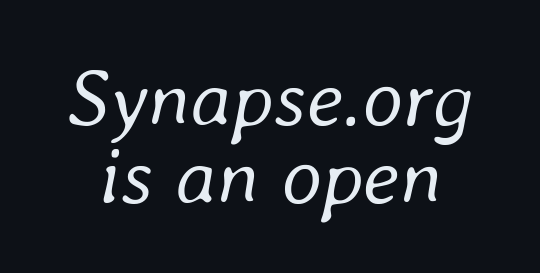
Note the varied advance widths — an 'i' is clearly narrower than an 'm'. Vertically, the passage feels compressed, each row crowding the next. The tracking reads as untouched default to a designer's eye. A clean baseline with only descenders dipping below it.
